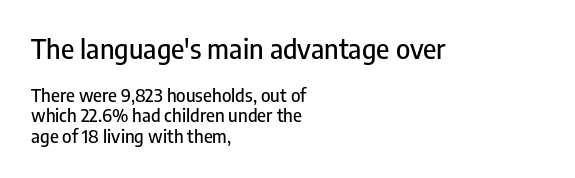
The image shows 27 px text type, upright; set left-aligned, tight line spacing (1.13x), normal letter spacing, not underlined; the first (top) block is 1.5x larger.
